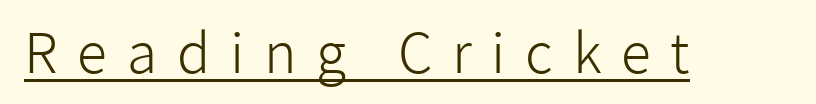
A typographer would call this underscored text. The font sits on the lighter half of the weight spectrum, regular included. Varying glyph widths throughout — classic text-font behaviour. Students, note that the glyphs here are deliberately spaced far apart.
